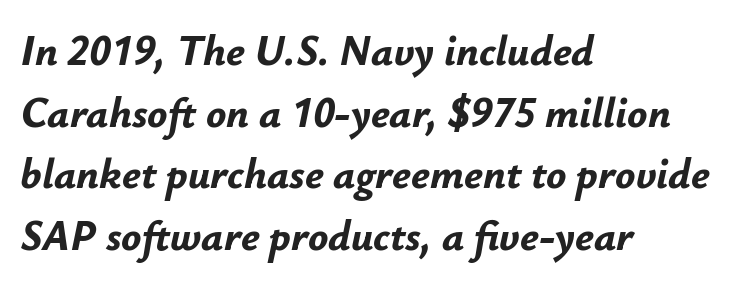
{"italic": "yes", "lean": "right", "slant_degrees": 12, "bold": "yes", "weight": "bold", "width": "normal", "stroke_contrast": "low", "x_height": "small", "monospaced": "no", "underline": "no", "align": "left", "line_spacing": "normal", "line_spacing_ratio": 1.47, "letter_spacing": "normal", "letter_spacing_em": 0.0, "glyph_px": 42}
